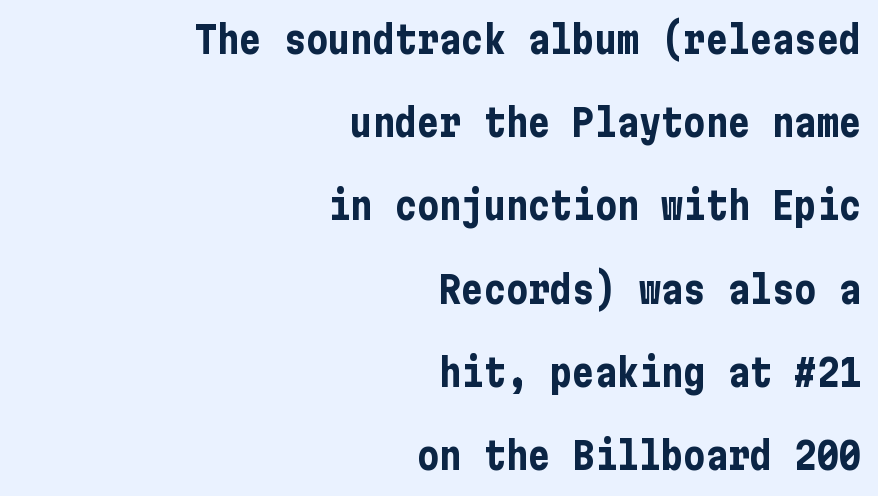
The image shows 37 px bold, condensed sans-serif type, upright; set right-aligned, loose line spacing (2.25x), normal letter spacing, not underlined; low stroke contrast and a medium x-height.
